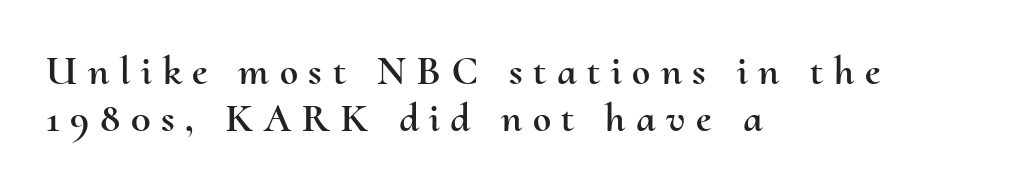
Q: Is the text italic (slanted)? A: No, it is upright.
Q: Is the text underlined? A: No.
Q: How is the paragraph aligned? A: Left-aligned.
Q: Is the spacing between letters normal or unusually wide? A: Unusually wide.
Q: Is the spacing between lines tight, normal or loose? A: Tight.
Q: Width (condensed, normal, or wide)? A: Normal.
Q: Stroke contrast? A: Medium.
Q: x-height? A: Small.
Q: Monospaced? A: No.
